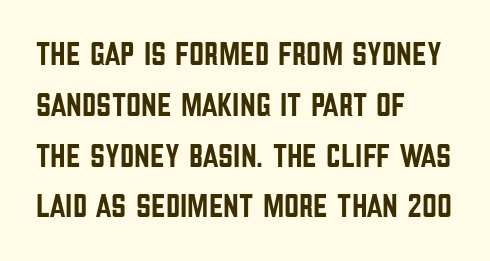
The image shows 33 px condensed sans-serif type, upright; set left-aligned, normal line spacing (1.54x), normal letter spacing, not underlined; low stroke contrast and a large x-height.
